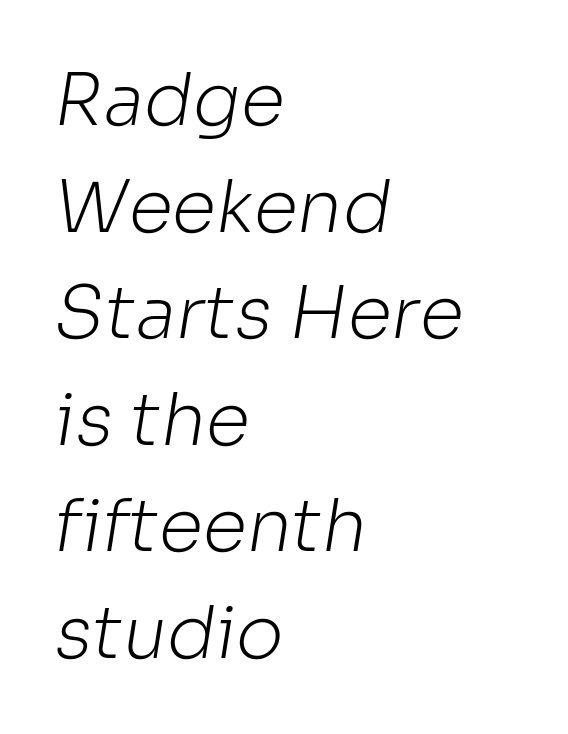
The image shows 72 px light sans-serif type; set left-aligned, normal line spacing (1.48x), normal letter spacing, not underlined; low stroke contrast and a medium x-height.
